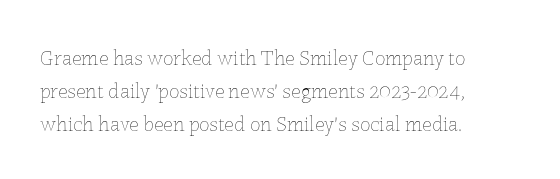
Q: Is the text bold? A: No.
Q: Is the text italic (slanted)? A: No, it is upright.
Q: Is the text underlined? A: No.
Q: How is the paragraph aligned? A: Left-aligned.
Q: Is the spacing between letters normal or unusually wide? A: Normal.
Q: Is the spacing between lines tight, normal or loose? A: Normal.
